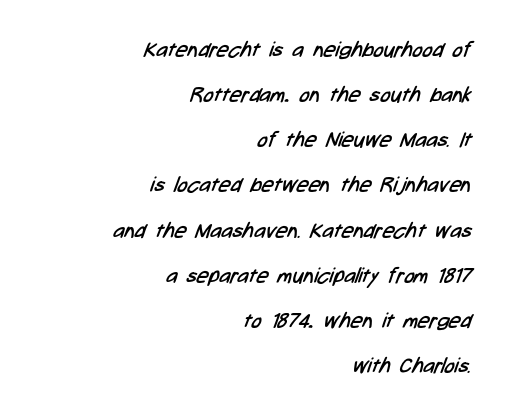
{"bold": "no", "underline": "no", "align": "right", "line_spacing": "loose", "line_spacing_ratio": 2.15, "letter_spacing": "normal", "letter_spacing_em": 0.0, "glyph_px": 21}
